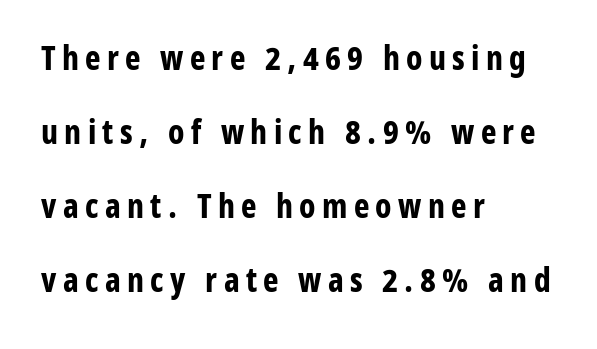
{"serif": "no", "italic": "no", "bold": "yes", "weight": "bold", "width": "condensed", "stroke_contrast": "low", "x_height": "medium", "monospaced": "no", "underline": "no", "align": "left", "line_spacing": "loose", "line_spacing_ratio": 2.24, "glyph_px": 33}
